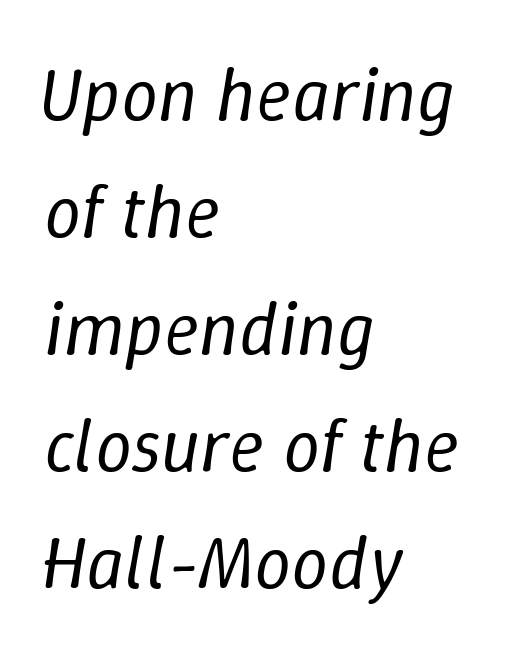
Q: Is the text bold? A: No.
Q: Is the text italic (slanted)? A: Yes, it leans right by about 9 degrees.
Q: Is the text underlined? A: No.
Q: How is the paragraph aligned? A: Left-aligned.
Q: Is the spacing between letters normal or unusually wide? A: Normal.
Q: Is the spacing between lines tight, normal or loose? A: Normal.
Q: Width (condensed, normal, or wide)? A: Normal.
Q: Stroke contrast? A: Low.
Q: x-height? A: Medium.
Q: Monospaced? A: No.
